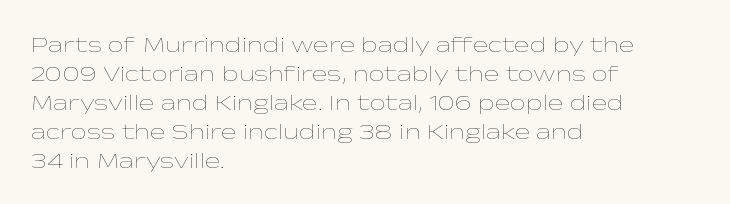
A typesetter would call this zero additional tracking. If you drew a line through each stem, it would be perfectly vertical. This block has exactly the height ordinary leading produces. Teacher's note: observe the even left margin — that is flush-left alignment. The area under the type is left untouched. This is not heavy type; no bold has been used.
